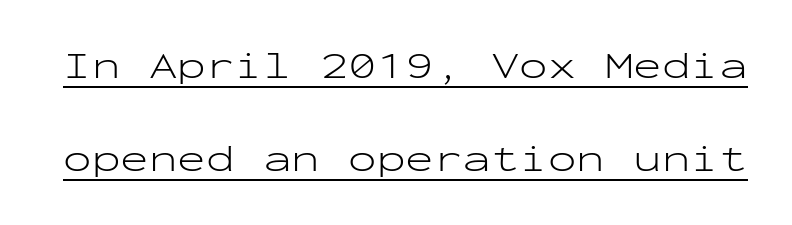
You could count columns in this text — the font is strictly monospaced. Here the glyphs are tracked normally, forming tight word shapes. Looks like someone drew a line under every word here. This is sans-serif lettering, the kind often seen on screens and signage.
